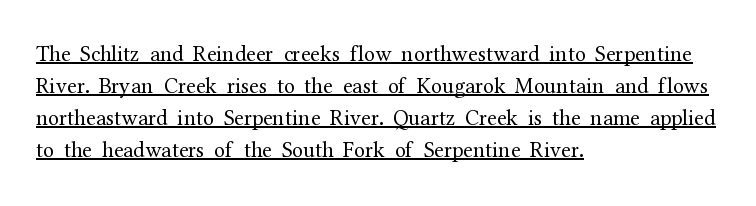
Q: Is the text bold? A: No.
Q: Is the text italic (slanted)? A: No, it is upright.
Q: Is the text underlined? A: Yes.
Q: How is the paragraph aligned? A: Left-aligned.
Q: Is the spacing between letters normal or unusually wide? A: Normal.
Q: Is the spacing between lines tight, normal or loose? A: Normal.
